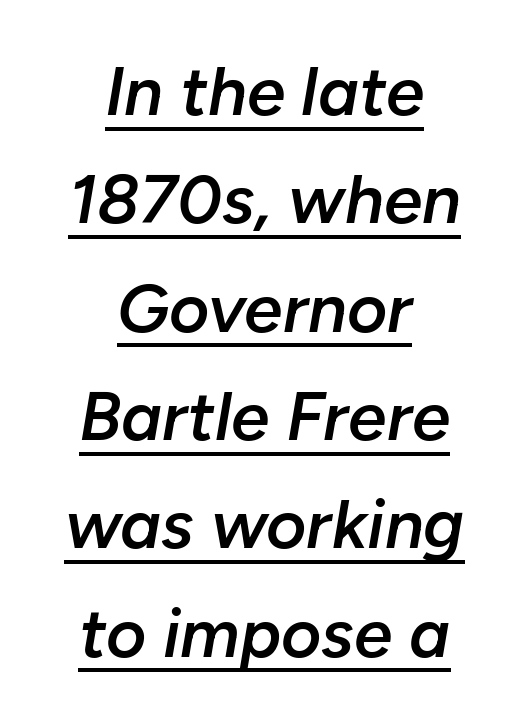
Leading matches the norm, producing a regular column. The sample's only ornament is a line tracing under the words. This sample uses plain, unmodified letter spacing. The characters look somewhat weighty, a semibold short of true bold. Typeset on center — no edge is straight. It's the slanting kind of type.
